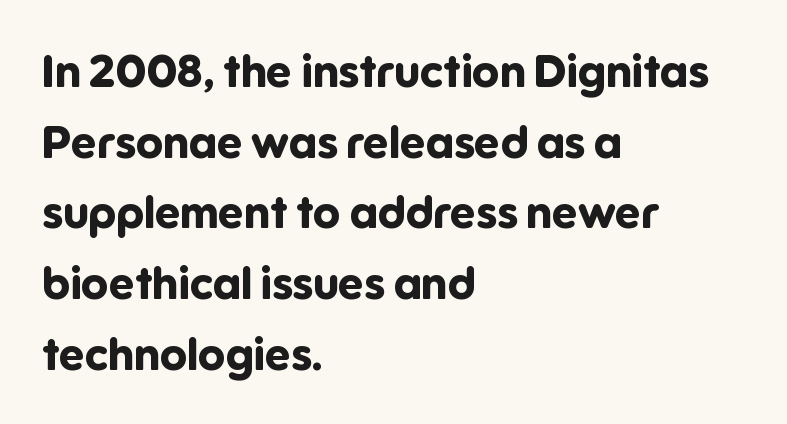
Q: Is the text bold? A: Yes.
Q: Is the text italic (slanted)? A: No, it is upright.
Q: Is the typeface a serif or a sans-serif typeface? A: Sans-serif.
Q: Is the text underlined? A: No.
Q: How is the paragraph aligned? A: Left-aligned.
Q: Is the spacing between letters normal or unusually wide? A: Normal.
Q: Is the spacing between lines tight, normal or loose? A: Normal.
Q: Width (condensed, normal, or wide)? A: Normal.
Q: Stroke contrast? A: Low.
Q: x-height? A: Medium.
Q: Monospaced? A: No.
